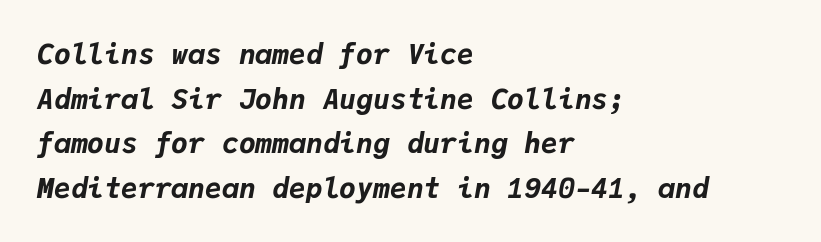
The area under the type is left untouched. Every character here occupies the same horizontal width, giving the sample a typewriter-like rhythm. Heavy-handed strokes throughout: this text is bold. The leading is moderate, giving the passage an even texture. Casual observation: everything's shoved over to the left. The passage shown has conventional tracking throughout.
